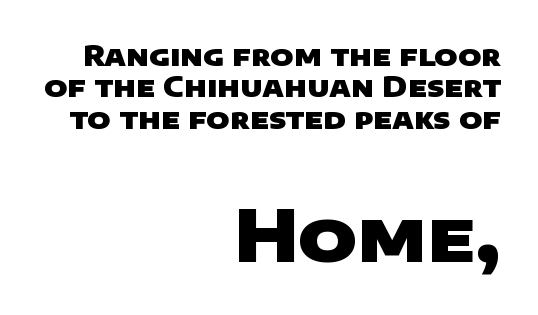
Q: Is the text bold? A: Yes.
Q: Is the typeface a serif or a sans-serif typeface? A: Sans-serif.
Q: Is the text underlined? A: No.
Q: How is the paragraph aligned? A: Right-aligned.
Q: Is the spacing between letters normal or unusually wide? A: Normal.
Q: Is the spacing between lines tight, normal or loose? A: Tight.
Q: Which block of text is set in a larger size, the first (top) or the second (bottom)? A: The second (bottom) one.
Q: Width (condensed, normal, or wide)? A: Wide.
Q: Stroke contrast? A: Low.
Q: x-height? A: Large.
Q: Monospaced? A: No.
